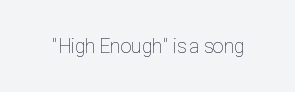
Posture: upright roman. Short note: letters normally spaced. The weight would be labelled regular, book, light, or lighter still. Lines of text with bare space underneath.
